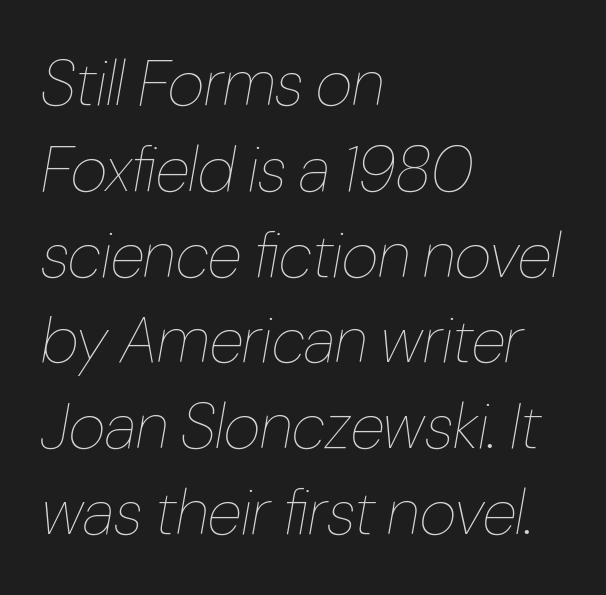
{"italic": "yes", "lean": "right", "slant_degrees": 10, "bold": "no", "weight": "thin", "width": "condensed", "stroke_contrast": "low", "x_height": "medium", "monospaced": "no", "underline": "no", "align": "left", "line_spacing": "normal", "line_spacing_ratio": 1.34, "letter_spacing": "normal", "letter_spacing_em": 0.0, "glyph_px": 64}
